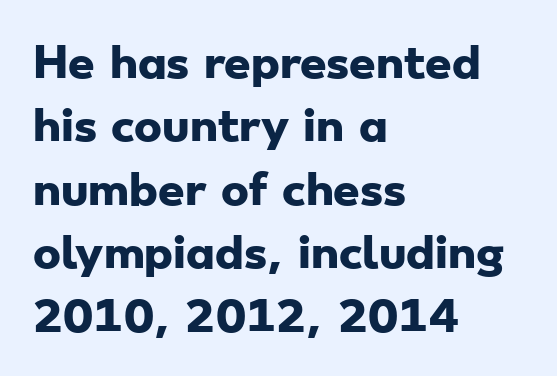
Q: Is the text bold? A: Yes.
Q: Is the typeface a serif or a sans-serif typeface? A: Sans-serif.
Q: Is the text underlined? A: No.
Q: How is the paragraph aligned? A: Left-aligned.
Q: Is the spacing between letters normal or unusually wide? A: Normal.
Q: Is the spacing between lines tight, normal or loose? A: Normal.
Q: Width (condensed, normal, or wide)? A: Wide.
Q: Stroke contrast? A: Low.
Q: x-height? A: Small.
Q: Monospaced? A: No.
